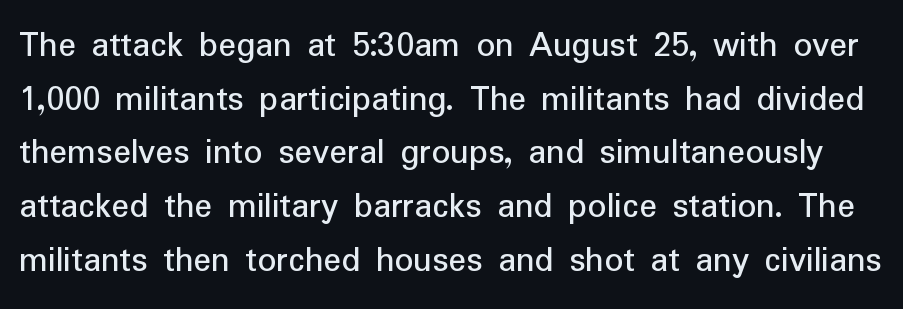
{"serif": "no", "italic": "no", "width": "normal", "stroke_contrast": "low", "x_height": "medium", "monospaced": "no", "underline": "no", "line_spacing": "normal", "line_spacing_ratio": 1.45, "letter_spacing": "normal", "letter_spacing_em": 0.0, "glyph_px": 37}
